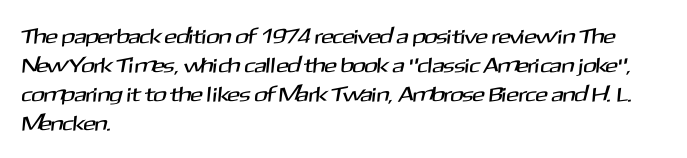
{"underline": "no", "align": "left", "line_spacing": "normal", "line_spacing_ratio": 1.38, "letter_spacing": "normal", "letter_spacing_em": 0.0, "glyph_px": 21}
